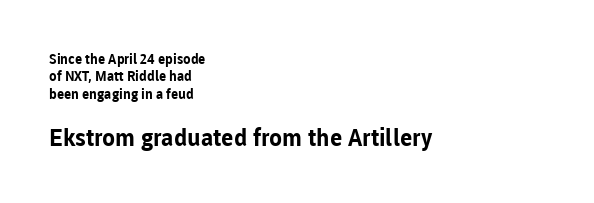
Q: Is the text bold? A: Yes.
Q: Is the text italic (slanted)? A: No, it is upright.
Q: Is the text underlined? A: No.
Q: How is the paragraph aligned? A: Left-aligned.
Q: Is the spacing between letters normal or unusually wide? A: Normal.
Q: Which block of text is set in a larger size, the first (top) or the second (bottom)? A: The second (bottom) one.
